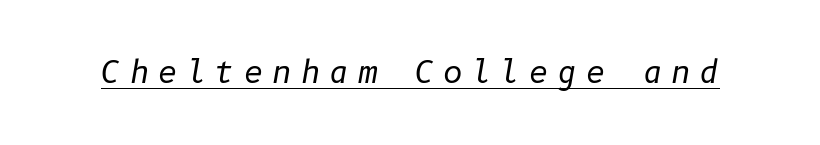
The image shows 30 px regular-weight type, italic (leaning right); set unusually wide letter spacing (+0.3 em), underlined; low stroke contrast and a medium x-height.
